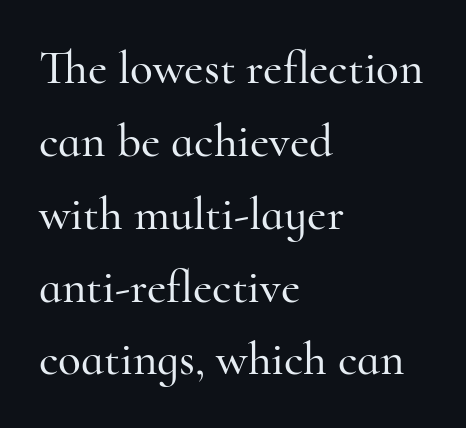
The image shows 47 px serif type, upright; set left-aligned, normal line spacing (1.55x), normal letter spacing, not underlined; high stroke contrast and a small x-height.
